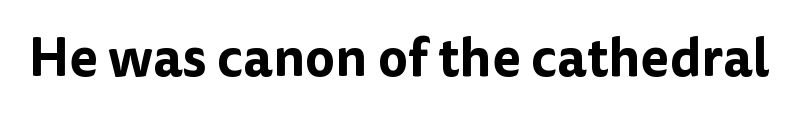
The image shows 53 px sans-serif type, upright; set normal letter spacing, not underlined; low stroke contrast and a medium x-height.
